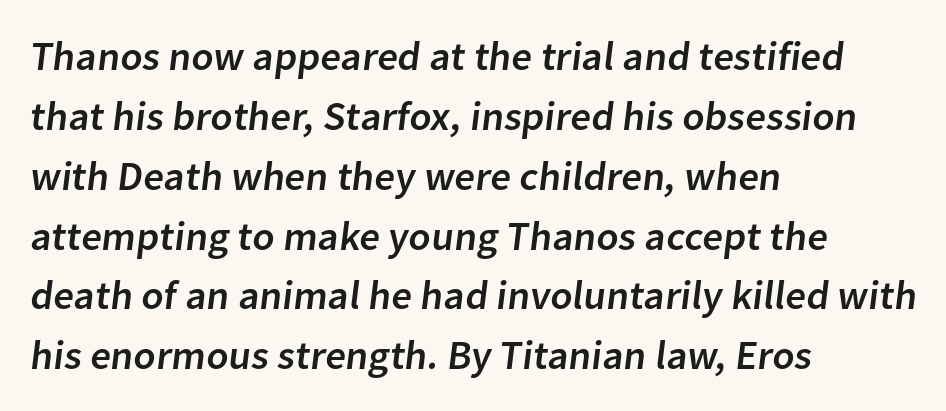
This sample has the flowing, uneven cadence of proportional lettering. This rendering features lettering with no underline. You could call the tracking neutral — neither tight nor loose. This rendering uses left alignment, leaving the right contour irregular. The text was rendered using a sans face with plain stroke endings.
